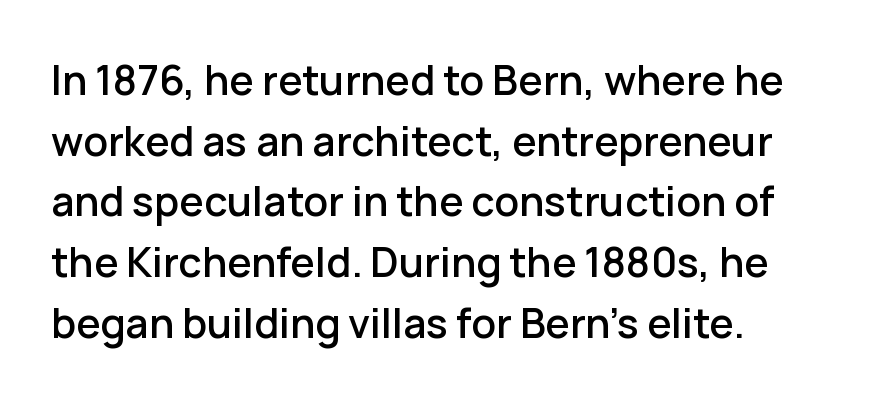
The image shows 41 px sans-serif type, upright; set normal line spacing (1.48x), normal letter spacing, not underlined; low stroke contrast and a medium x-height.
